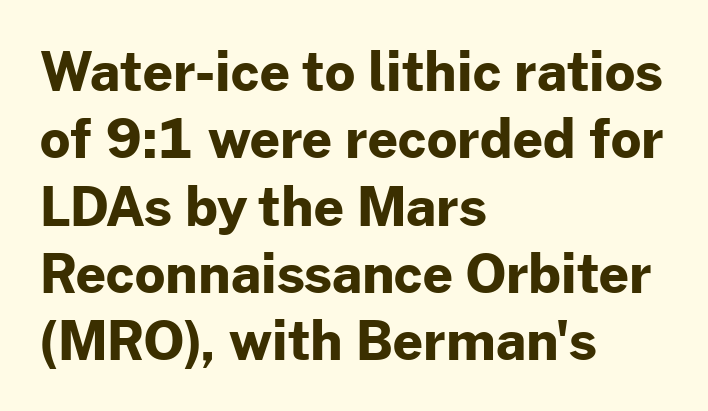
Normally led — the rows are evenly, conventionally spaced. This is sans-serif lettering, the kind often seen on screens and signage. The passage shown is typed in a proportional face where columns would drift. Typeset ragged right — the left edge is the straight one.
